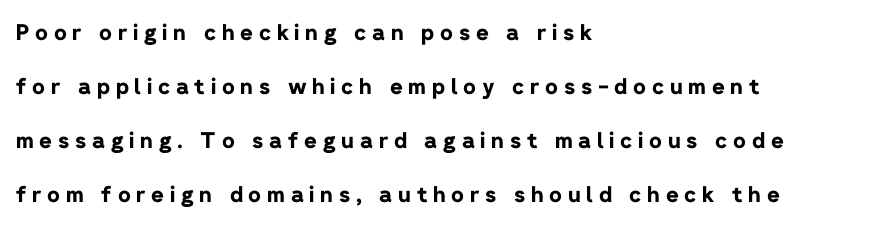
The image shows 22 px bold type, upright; set left-aligned, loose line spacing (2.45x), unusually wide letter spacing (+0.26 em), not underlined.
